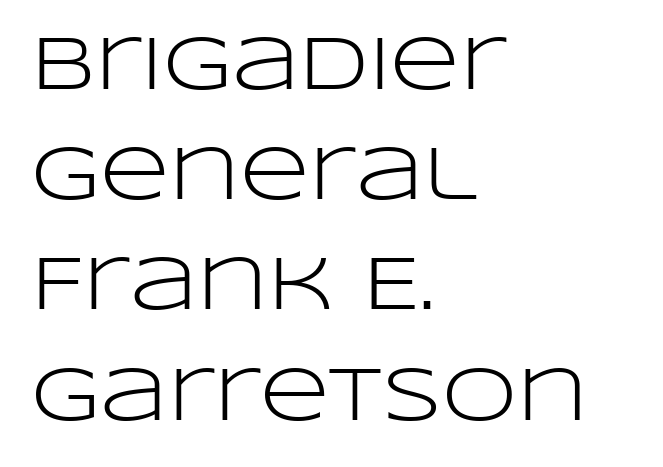
{"serif": "no", "italic": "no", "bold": "no", "weight": "light", "width": "wide", "stroke_contrast": "low", "x_height": "large", "monospaced": "no", "underline": "no", "align": "left", "line_spacing": "normal", "line_spacing_ratio": 1.45, "letter_spacing": "normal", "letter_spacing_em": 0.0, "glyph_px": 76}
